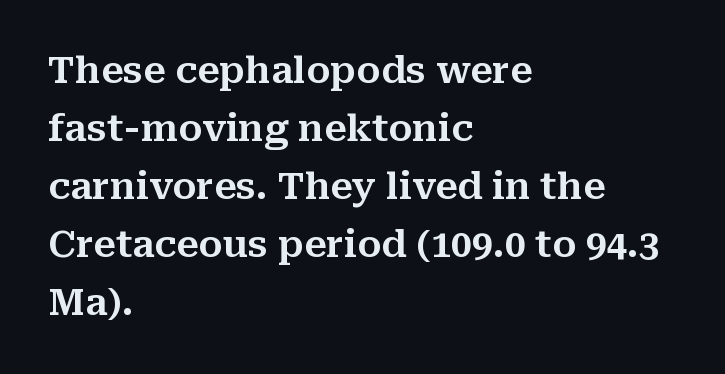
{"serif": "yes", "italic": "no", "width": "normal", "stroke_contrast": "medium", "x_height": "medium", "monospaced": "no", "underline": "no", "align": "left", "line_spacing": "normal", "line_spacing_ratio": 1.57, "letter_spacing": "normal", "letter_spacing_em": 0.0, "glyph_px": 37}
